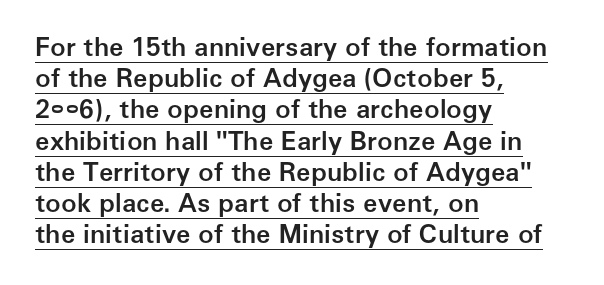
Q: Is the text bold? A: Semi-bold.
Q: Is the text italic (slanted)? A: No, it is upright.
Q: Is the text underlined? A: Yes.
Q: How is the paragraph aligned? A: Left-aligned.
Q: Is the spacing between letters normal or unusually wide? A: Normal.
